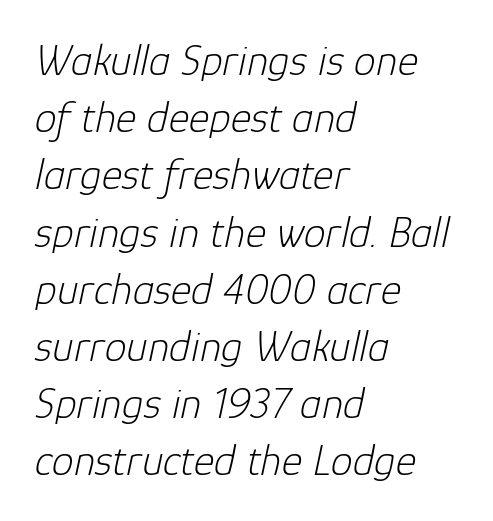
Q: Is the text bold? A: No.
Q: Is the text italic (slanted)? A: Yes, it leans right by about 12 degrees.
Q: Is the text underlined? A: No.
Q: How is the paragraph aligned? A: Left-aligned.
Q: Is the spacing between letters normal or unusually wide? A: Normal.
Q: Is the spacing between lines tight, normal or loose? A: Normal.
Q: Width (condensed, normal, or wide)? A: Normal.
Q: Stroke contrast? A: Low.
Q: x-height? A: Medium.
Q: Monospaced? A: No.
